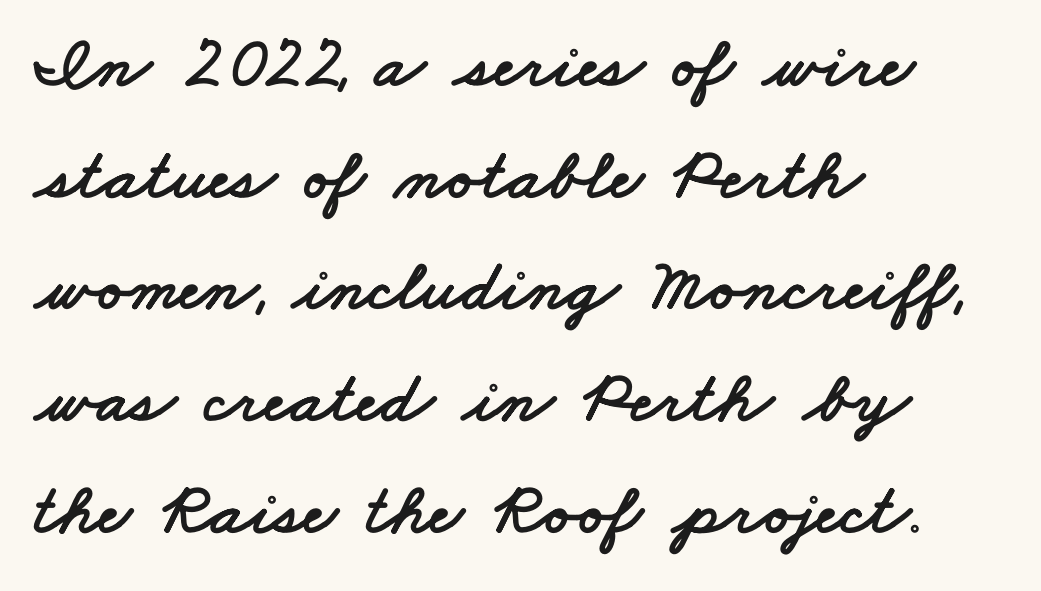
The image shows 73 px wide sans-serif type; set left-aligned, normal line spacing (1.53x), normal letter spacing, not underlined; low stroke contrast and a small x-height.
